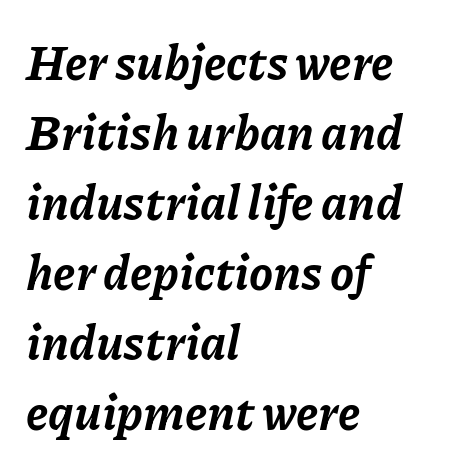
Q: Is the text bold? A: Yes.
Q: Is the text italic (slanted)? A: Yes, it leans right by about 11 degrees.
Q: Is the text underlined? A: No.
Q: How is the paragraph aligned? A: Left-aligned.
Q: Is the spacing between letters normal or unusually wide? A: Normal.
Q: Is the spacing between lines tight, normal or loose? A: Normal.
Q: Width (condensed, normal, or wide)? A: Normal.
Q: Stroke contrast? A: Low.
Q: x-height? A: Medium.
Q: Monospaced? A: No.
